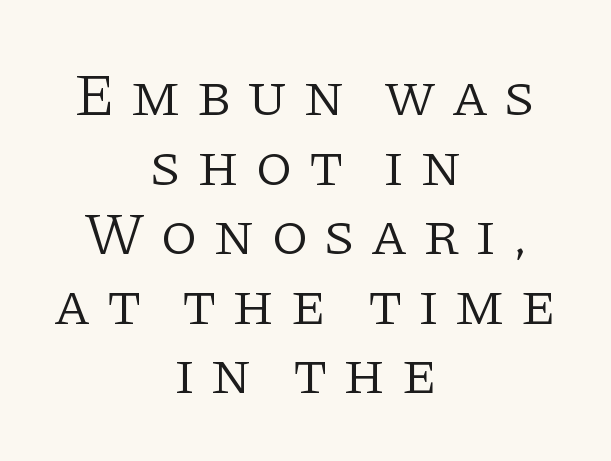
Q: Is the text bold? A: No.
Q: Is the text italic (slanted)? A: No, it is upright.
Q: Is the typeface a serif or a sans-serif typeface? A: Serif.
Q: Is the text underlined? A: No.
Q: How is the paragraph aligned? A: Centered.
Q: Is the spacing between letters normal or unusually wide? A: Unusually wide.
Q: Width (condensed, normal, or wide)? A: Normal.
Q: Stroke contrast? A: Low.
Q: x-height? A: Large.
Q: Monospaced? A: No.
